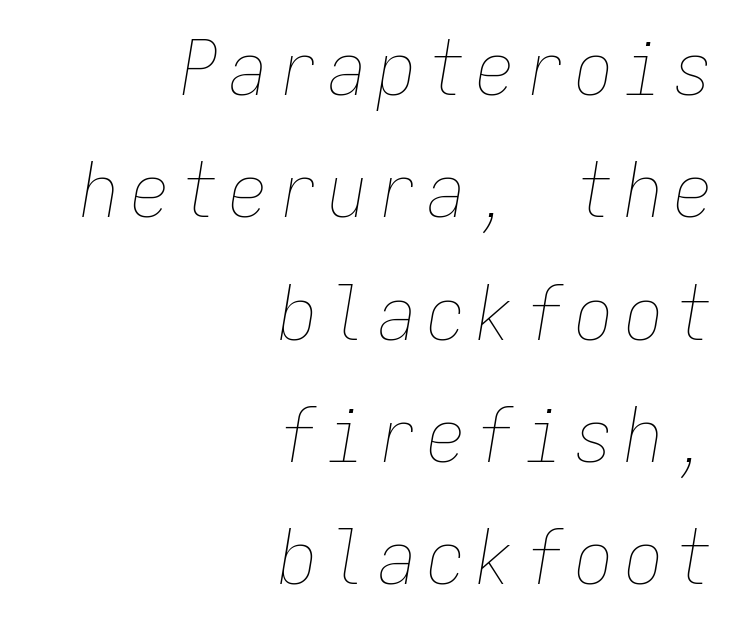
{"italic": "yes", "lean": "right", "slant_degrees": 9, "bold": "no", "weight": "thin", "width": "condensed", "stroke_contrast": "low", "x_height": "medium", "monospaced": "yes", "underline": "no", "align": "right", "line_spacing": "normal", "line_spacing_ratio": 1.61, "glyph_px": 76}
